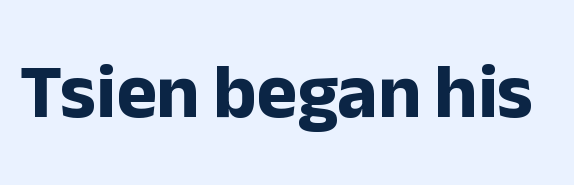
{"serif": "no", "italic": "no", "bold": "yes", "weight": "bold", "width": "normal", "stroke_contrast": "low", "x_height": "medium", "monospaced": "no", "underline": "no", "letter_spacing": "normal", "letter_spacing_em": 0.0, "glyph_px": 77}
